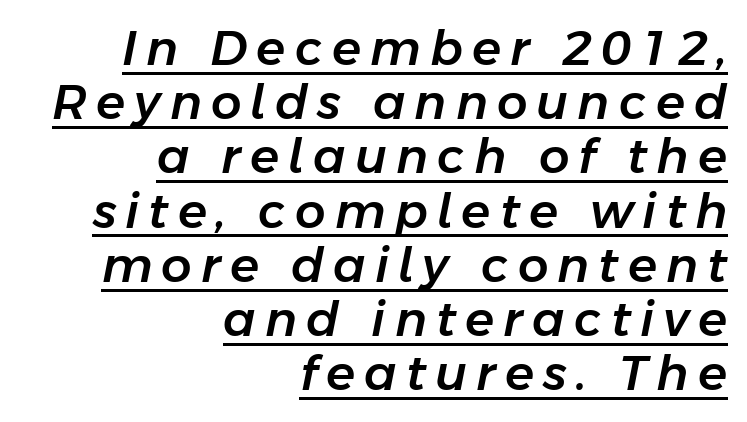
The image shows 48 px text type, italic (leaning right); set right-aligned, tight line spacing (1.13x), underlined; low stroke contrast and a medium x-height.
